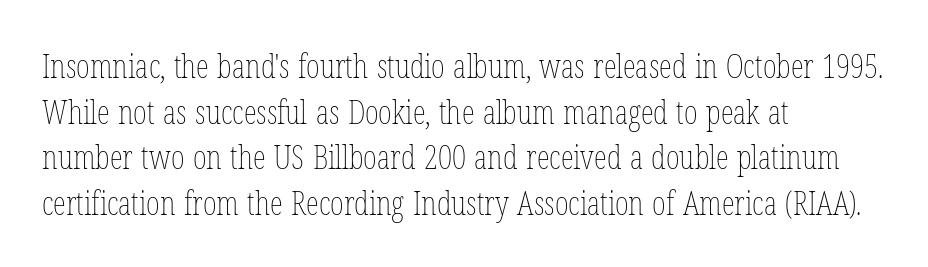
{"italic": "no", "bold": "no", "weight": "thin", "width": "condensed", "stroke_contrast": "low", "x_height": "medium", "monospaced": "no", "underline": "no", "align": "left", "line_spacing": "normal", "line_spacing_ratio": 1.38, "letter_spacing": "normal", "letter_spacing_em": 0.0, "glyph_px": 33}
